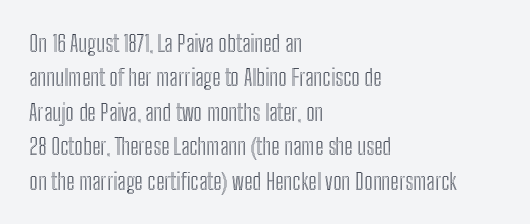
The image shows 23 px text type, upright; set left-aligned, normal line spacing (1.5x), normal letter spacing, not underlined.
